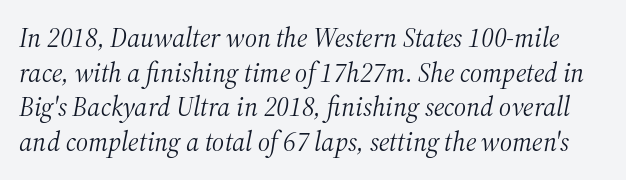
Style check: oblique. The designer left line spacing at the default. The gaps between neighbouring characters are ordinary and unremarkable. The font sits on the lighter half of the weight spectrum, regular included. A bare baseline throughout the passage.
